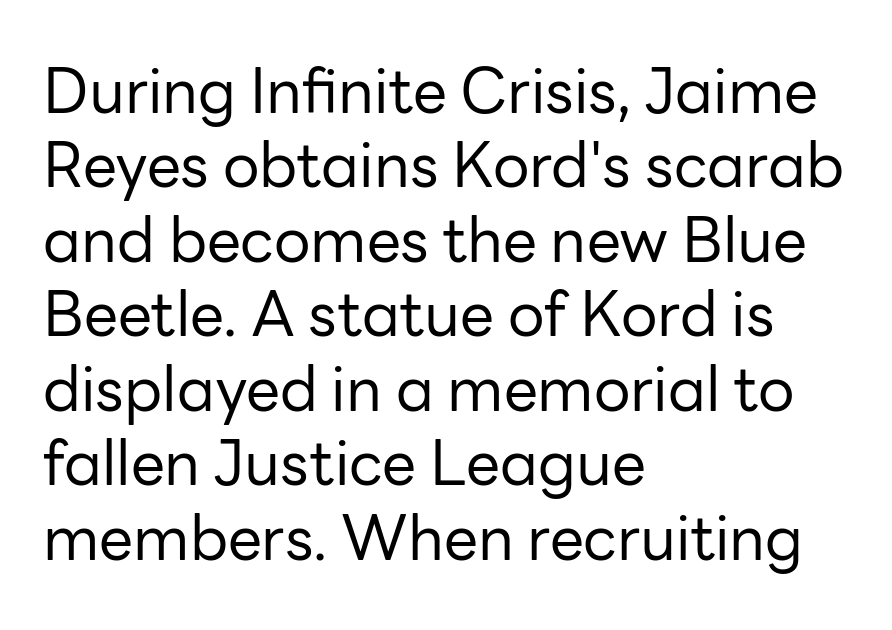
{"serif": "no", "italic": "no", "bold": "no", "weight": "regular", "width": "normal", "stroke_contrast": "low", "x_height": "medium", "monospaced": "no", "underline": "no", "align": "left", "line_spacing_ratio": 1.22, "letter_spacing": "normal", "letter_spacing_em": 0.0, "glyph_px": 61}
